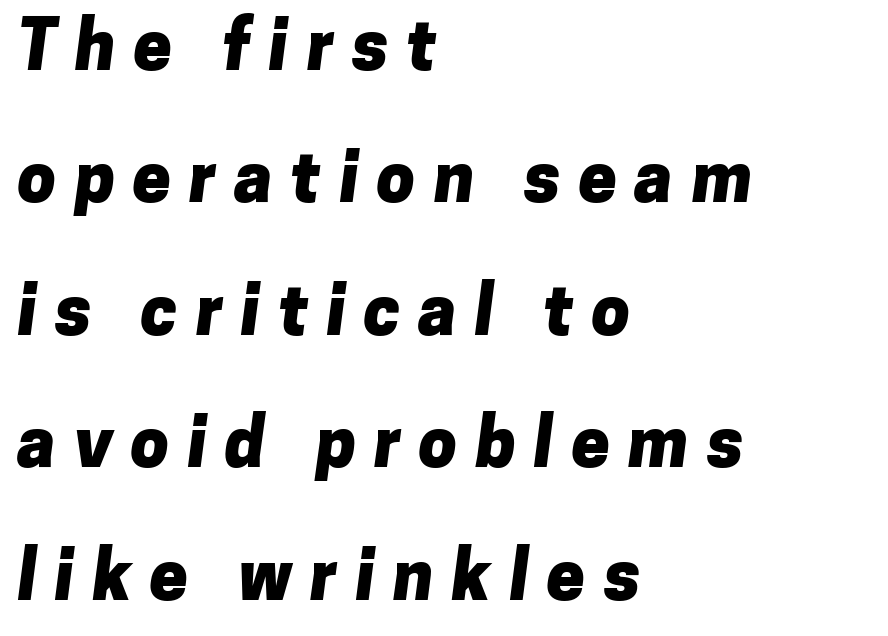
{"serif": "no", "bold": "yes", "weight": "heavy", "width": "normal", "stroke_contrast": "low", "x_height": "medium", "monospaced": "no", "underline": "no", "align": "left", "line_spacing": "loose", "line_spacing_ratio": 1.92, "letter_spacing": "wide", "letter_spacing_em": 0.26, "glyph_px": 69}
